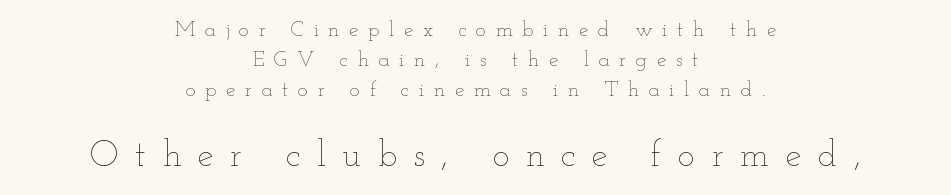
Where is the straight margin? There isn't one; the lines are centered. Any mark beneath the type? The region is blank. These two chunks differ in scale, with the bottom chunk taking the larger measure. Each stroke keeps to a modest, everyday thickness or less. Unlike italic type, these characters show no tilt at all. Each letter keeps its own natural width here, so spacing adapts to shape.
